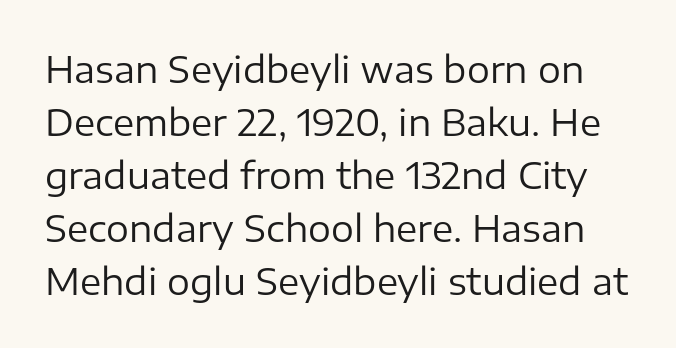
Q: Is the text bold? A: No.
Q: Is the text italic (slanted)? A: No, it is upright.
Q: Is the typeface a serif or a sans-serif typeface? A: Sans-serif.
Q: Is the text underlined? A: No.
Q: Is the spacing between letters normal or unusually wide? A: Normal.
Q: Is the spacing between lines tight, normal or loose? A: Normal.
Q: Width (condensed, normal, or wide)? A: Normal.
Q: Stroke contrast? A: Low.
Q: x-height? A: Medium.
Q: Monospaced? A: No.
